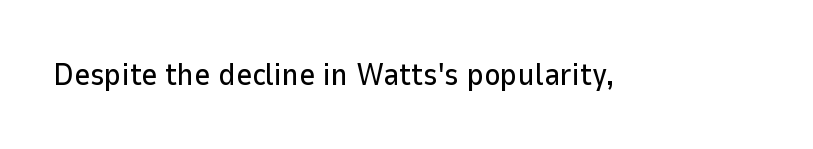
{"serif": "no", "italic": "no", "width": "normal", "stroke_contrast": "low", "x_height": "medium", "monospaced": "no", "underline": "no", "letter_spacing": "normal", "letter_spacing_em": 0.0, "glyph_px": 31}
